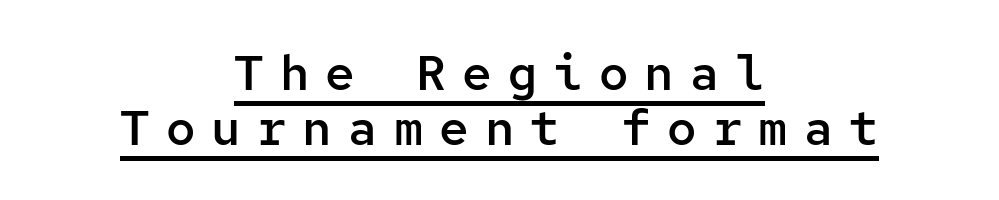
Q: Is the text bold? A: Semi-bold.
Q: Is the text italic (slanted)? A: No, it is upright.
Q: Is the typeface a serif or a sans-serif typeface? A: Sans-serif.
Q: Is the text underlined? A: Yes.
Q: How is the paragraph aligned? A: Centered.
Q: Is the spacing between letters normal or unusually wide? A: Unusually wide.
Q: Is the spacing between lines tight, normal or loose? A: Tight.
Q: Width (condensed, normal, or wide)? A: Normal.
Q: Stroke contrast? A: Low.
Q: x-height? A: Medium.
Q: Monospaced? A: Yes.
